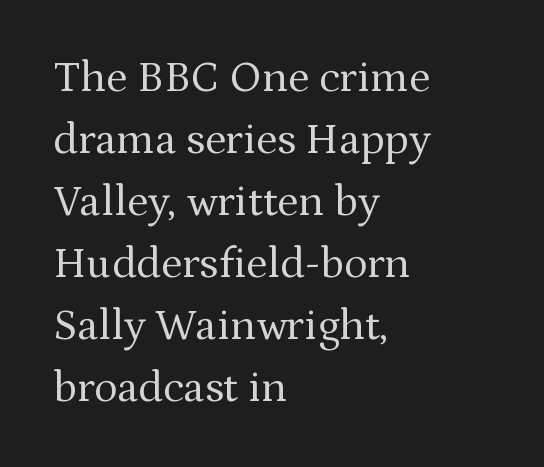
The image shows 44 px regular-weight serif type, upright; set left-aligned, normal line spacing (1.41x), normal letter spacing, not underlined; medium stroke contrast and a medium x-height.
